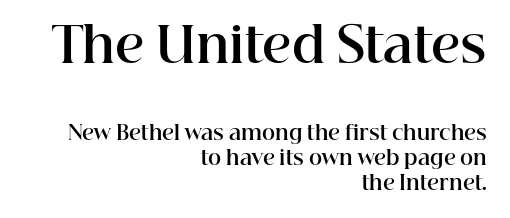
Q: Is the text bold? A: Yes.
Q: Is the text italic (slanted)? A: No, it is upright.
Q: Is the typeface a serif or a sans-serif typeface? A: Serif.
Q: Is the text underlined? A: No.
Q: How is the paragraph aligned? A: Right-aligned.
Q: Is the spacing between letters normal or unusually wide? A: Normal.
Q: Is the spacing between lines tight, normal or loose? A: Normal.
Q: Which block of text is set in a larger size, the first (top) or the second (bottom)? A: The first (top) one.
Q: Width (condensed, normal, or wide)? A: Normal.
Q: Stroke contrast? A: High.
Q: x-height? A: Medium.
Q: Monospaced? A: No.
